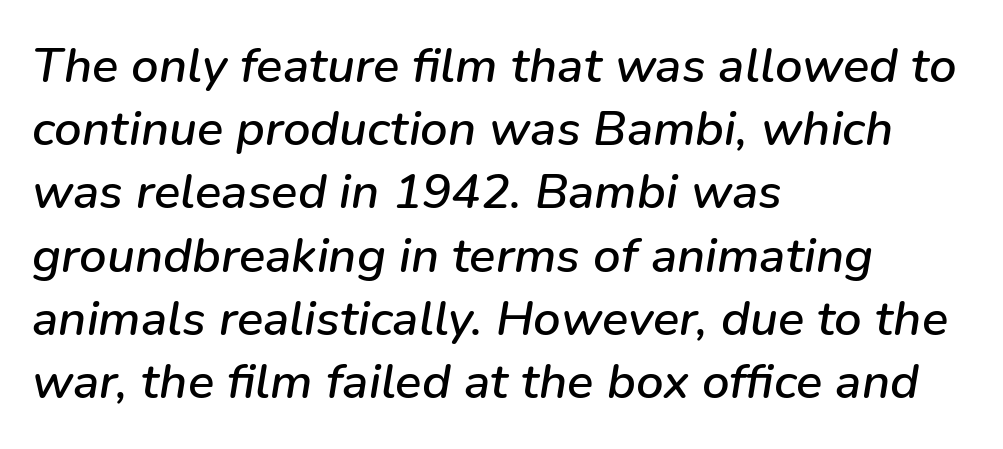
{"italic": "yes", "lean": "right", "slant_degrees": 9, "width": "normal", "stroke_contrast": "low", "x_height": "medium", "monospaced": "no", "underline": "no", "align": "left", "line_spacing": "normal", "line_spacing_ratio": 1.29, "letter_spacing": "normal", "letter_spacing_em": 0.0, "glyph_px": 49}
